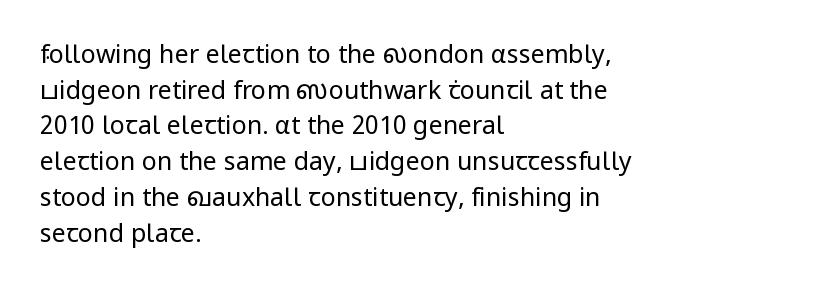
{"italic": "no", "bold": "no", "underline": "no", "align": "left", "line_spacing": "normal", "line_spacing_ratio": 1.43, "letter_spacing": "normal", "letter_spacing_em": 0.0, "glyph_px": 25}
